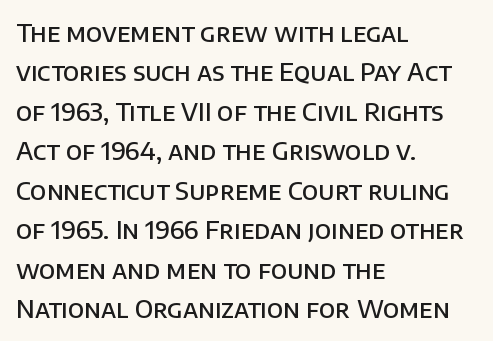
Underlining? Definitely not there. This sample uses plain, unmodified letter spacing. Is there any slant? The stems are plumb. A classic flush-left, rag-right setting is used for this passage.
